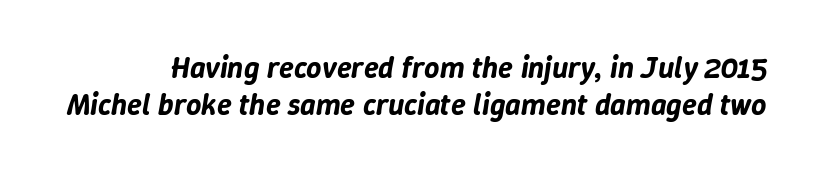
Think of a printed novel: that variable character pitch is what you see here. Words float on clear page, feet unadorned. The horizontal fit of the characters is conventional and even. Is the type slanted? Yes — the strokes lean at a clear angle.
